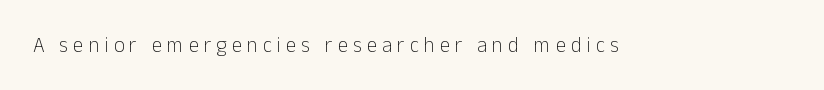
Q: Is the text bold? A: No.
Q: Is the text italic (slanted)? A: No, it is upright.
Q: Is the text underlined? A: No.
Q: Is the spacing between letters normal or unusually wide? A: Unusually wide.
